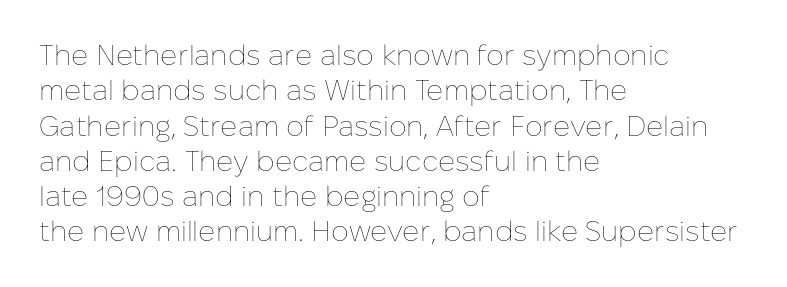
{"italic": "no", "bold": "no", "weight": "thin", "width": "normal", "stroke_contrast": "low", "x_height": "medium", "monospaced": "no", "underline": "no", "align": "left", "line_spacing": "normal", "line_spacing_ratio": 1.26, "letter_spacing": "normal", "letter_spacing_em": 0.0, "glyph_px": 28}
